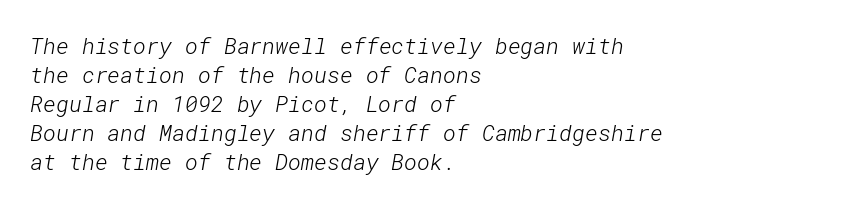
{"bold": "no", "underline": "no", "align": "left", "line_spacing": "normal", "line_spacing_ratio": 1.32, "letter_spacing": "normal", "letter_spacing_em": 0.0, "glyph_px": 22}
